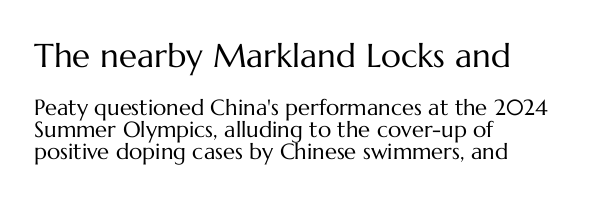
Q: Is the text bold? A: No.
Q: Is the text italic (slanted)? A: No, it is upright.
Q: Is the text underlined? A: No.
Q: How is the paragraph aligned? A: Left-aligned.
Q: Is the spacing between letters normal or unusually wide? A: Normal.
Q: Is the spacing between lines tight, normal or loose? A: Tight.
Q: Which block of text is set in a larger size, the first (top) or the second (bottom)? A: The first (top) one.
Q: Width (condensed, normal, or wide)? A: Normal.
Q: Stroke contrast? A: Medium.
Q: x-height? A: Medium.
Q: Monospaced? A: No.
